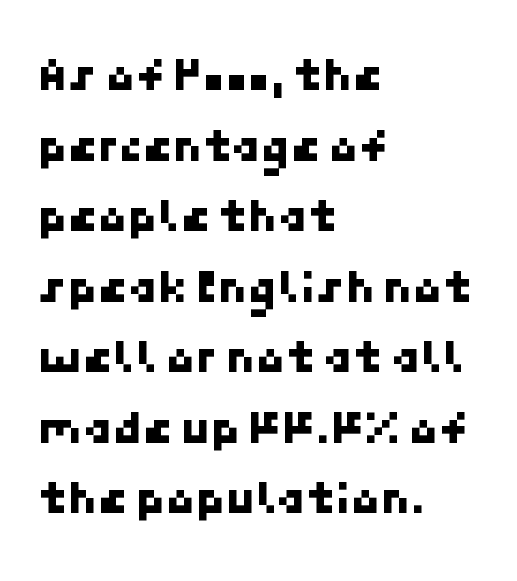
The image shows 48 px sans-serif type; set left-aligned, normal line spacing (1.47x), normal letter spacing, not underlined; low stroke contrast and a medium x-height.
